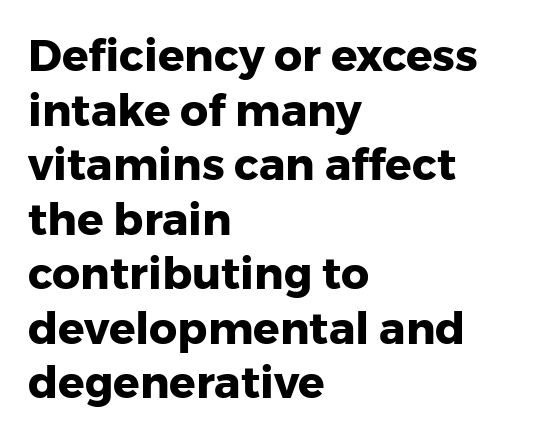
Q: Is the text bold? A: Yes.
Q: Is the text italic (slanted)? A: No, it is upright.
Q: Is the typeface a serif or a sans-serif typeface? A: Sans-serif.
Q: Is the text underlined? A: No.
Q: How is the paragraph aligned? A: Left-aligned.
Q: Is the spacing between letters normal or unusually wide? A: Normal.
Q: Width (condensed, normal, or wide)? A: Normal.
Q: Stroke contrast? A: Low.
Q: x-height? A: Medium.
Q: Monospaced? A: No.
